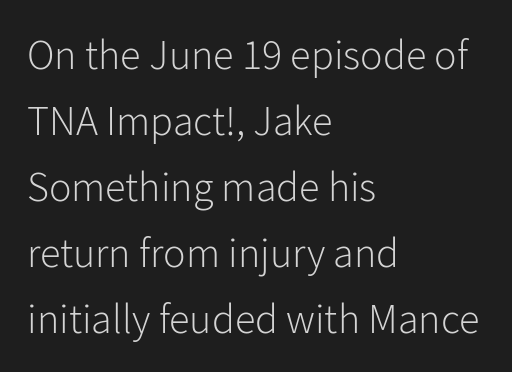
Posture: upright roman. Heft: none added — not bold. Each letter keeps its own natural width here, so spacing adapts to shape. Horizontal bands of white between lines are of average thickness. These lines keep a tight, regular rhythm from letter to letter.
